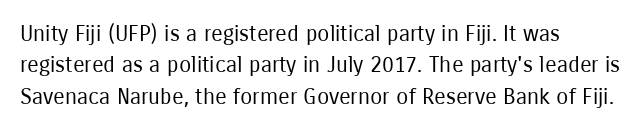
{"italic": "no", "bold": "no", "underline": "no", "align": "left", "line_spacing": "normal", "line_spacing_ratio": 1.43, "letter_spacing": "normal", "letter_spacing_em": 0.0, "glyph_px": 22}
